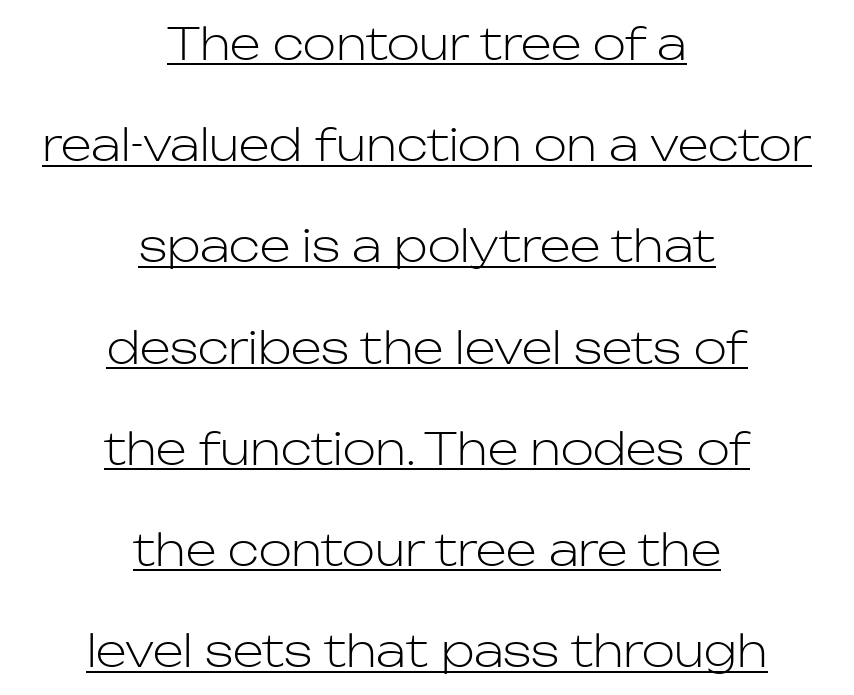
The image shows 44 px light sans-serif type, upright; set centered, loose line spacing (2.3x), normal letter spacing, underlined; low stroke contrast and a medium x-height.
